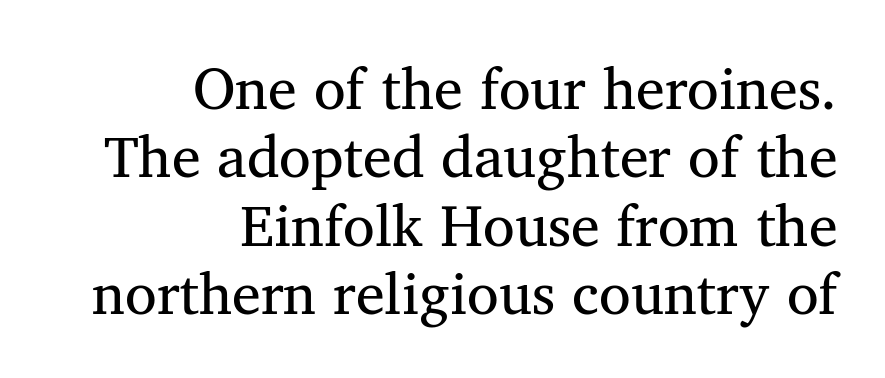
Q: Is the text bold? A: No.
Q: Is the text italic (slanted)? A: No, it is upright.
Q: Is the typeface a serif or a sans-serif typeface? A: Serif.
Q: Is the text underlined? A: No.
Q: How is the paragraph aligned? A: Right-aligned.
Q: Is the spacing between letters normal or unusually wide? A: Normal.
Q: Width (condensed, normal, or wide)? A: Normal.
Q: Stroke contrast? A: Medium.
Q: x-height? A: Medium.
Q: Monospaced? A: No.
